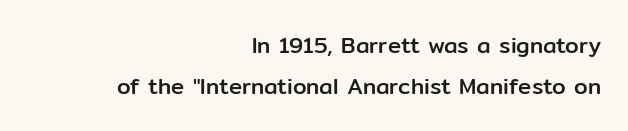
Q: Is the text italic (slanted)? A: No, it is upright.
Q: Is the text underlined? A: No.
Q: How is the paragraph aligned? A: Right-aligned.
Q: Is the spacing between letters normal or unusually wide? A: Normal.
